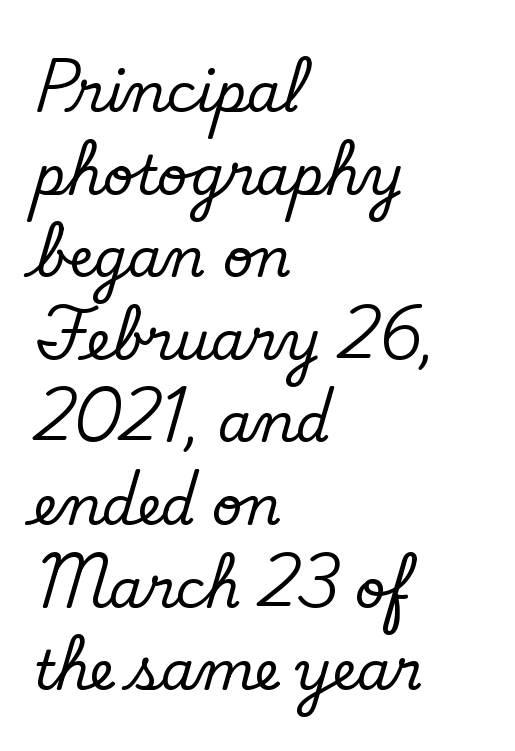
The rendering keeps characters at their native spacing. Quick note: interline space is typical. Looks like regular typesetting: each glyph gets only the width it needs. Alignment: flush left.
